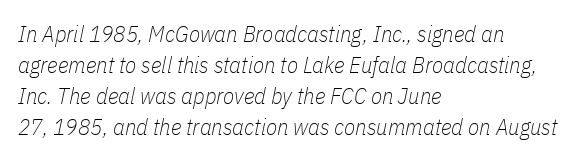
The image shows 23 px text type, italic (leaning right); set left-aligned, normal line spacing (1.35x), normal letter spacing, not underlined.
